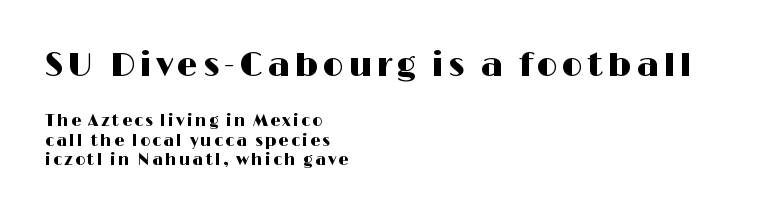
The image shows 33 px wide sans-serif type, upright; set left-aligned, line spacing 1.21x, not underlined; the first (top) block is 2.06x larger; high stroke contrast and a medium x-height.
